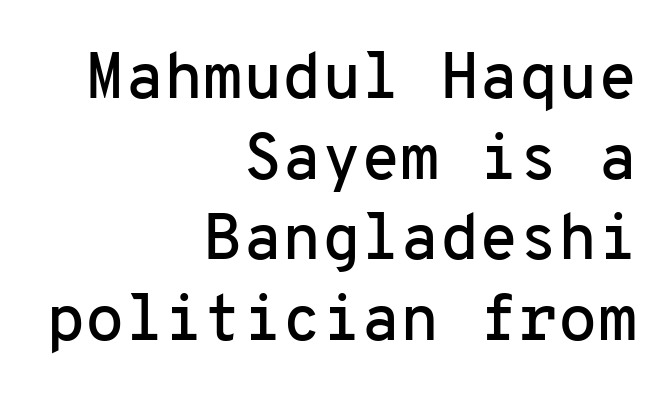
{"serif": "no", "italic": "no", "width": "normal", "stroke_contrast": "low", "x_height": "medium", "monospaced": "yes", "underline": "no", "align": "right", "line_spacing": "normal", "line_spacing_ratio": 1.26, "letter_spacing": "normal", "letter_spacing_em": 0.0, "glyph_px": 64}
